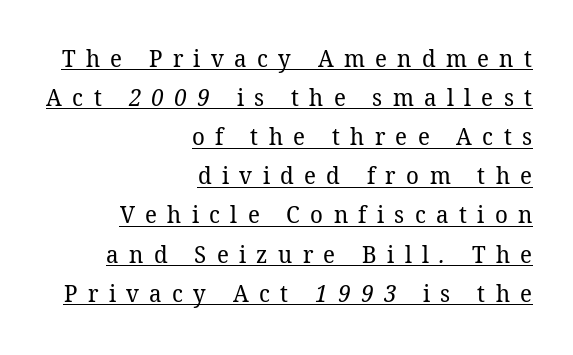
Q: Is the text bold? A: No.
Q: Is the text underlined? A: Yes.
Q: How is the paragraph aligned? A: Right-aligned.
Q: Is the spacing between letters normal or unusually wide? A: Unusually wide.
Q: Is the spacing between lines tight, normal or loose? A: Normal.
